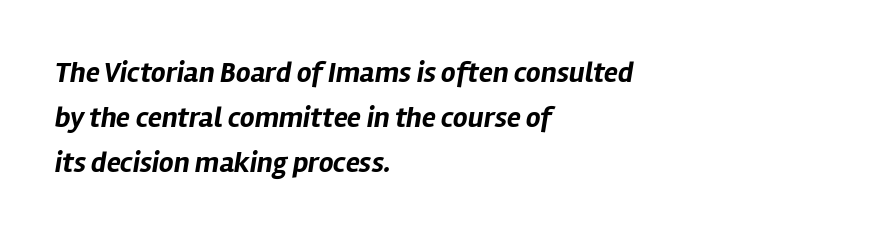
Summary of weight: heavy, a full bold. This sample has the flowing, uneven cadence of proportional lettering. Rule under the text: the space is simply empty. Regular leading. Letter spacing: default. The lines are quadded left.
